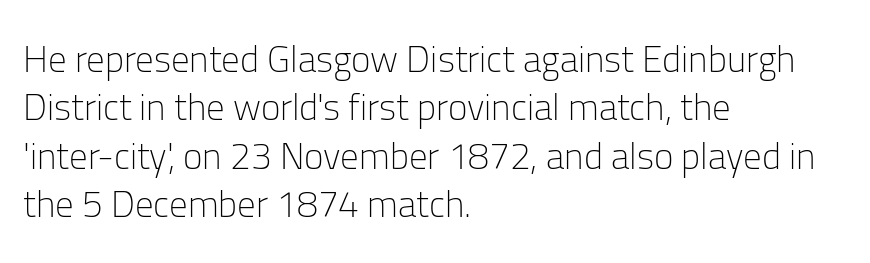
The image shows 37 px light sans-serif type, upright; set left-aligned, normal line spacing (1.31x), normal letter spacing, not underlined; low stroke contrast and a medium x-height.
